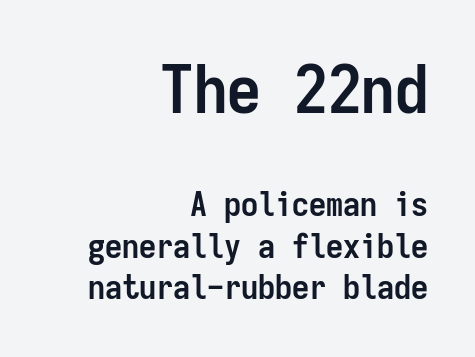
{"serif": "no", "italic": "no", "bold": "yes", "weight": "semibold", "width": "condensed", "stroke_contrast": "low", "x_height": "medium", "monospaced": "yes", "underline": "no", "align": "right", "line_spacing_ratio": 1.22, "letter_spacing": "normal", "letter_spacing_em": 0.0, "larger_block": "first", "size_ratio": 1.97, "glyph_px": 67}
